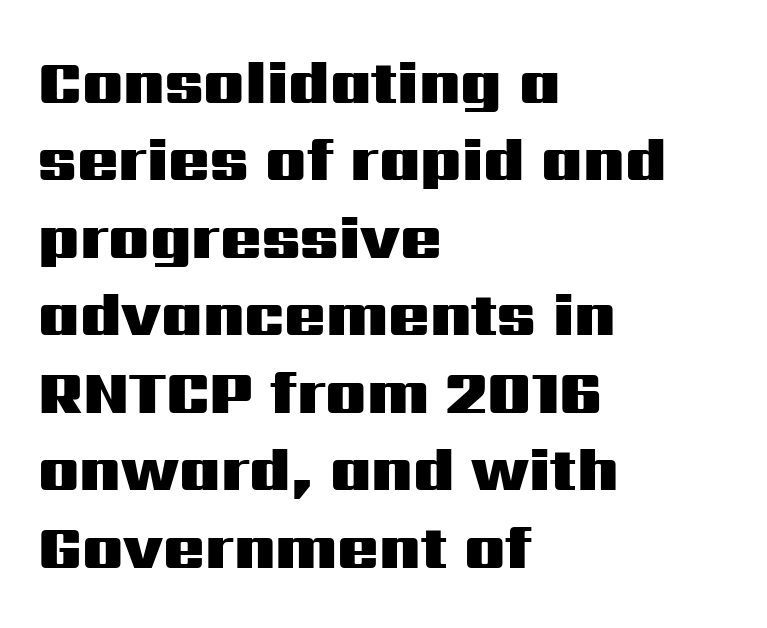
Underlining? Definitely not there. This sample has the flowing, uneven cadence of proportional lettering. The setting favours the left margin, as ordinary paragraphs usually do. Horizontal bands of white between lines are of average thickness.
